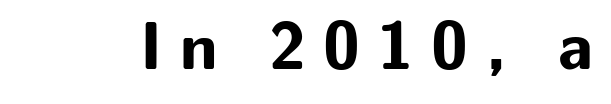
The letters are spread apart with noticeably loose tracking. This is heavy type, rendered in bold. It's the straight-up-and-down kind of type. Decoration check: the copy has no underline. Spacing verdict: proportional, widths tailored to each character.
